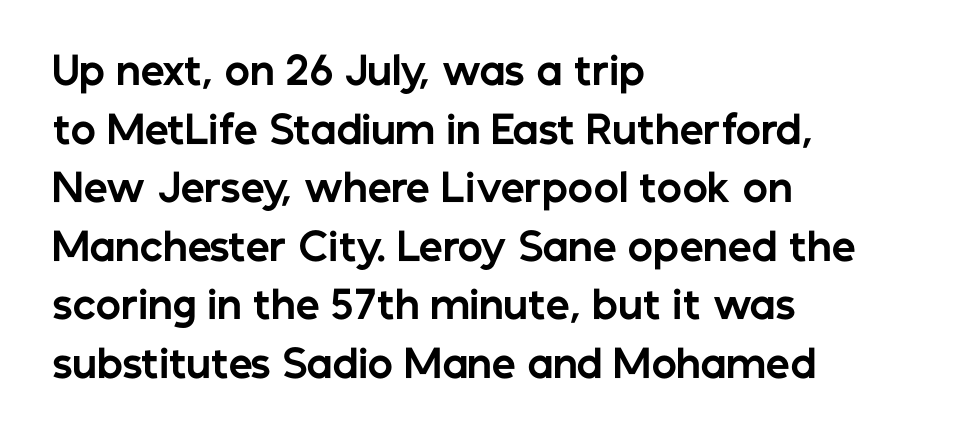
The image shows 38 px bold sans-serif type, upright; set left-aligned, normal line spacing (1.54x), normal letter spacing, not underlined; low stroke contrast and a medium x-height.
